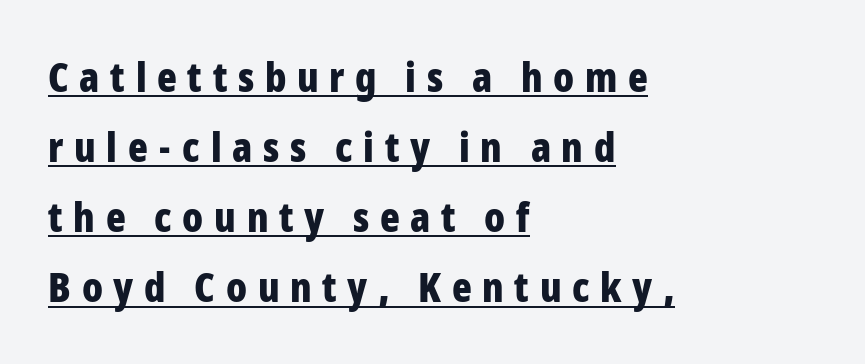
Q: Is the text bold? A: Yes.
Q: Is the text italic (slanted)? A: No, it is upright.
Q: Is the typeface a serif or a sans-serif typeface? A: Sans-serif.
Q: Is the text underlined? A: Yes.
Q: How is the paragraph aligned? A: Left-aligned.
Q: Is the spacing between letters normal or unusually wide? A: Unusually wide.
Q: Width (condensed, normal, or wide)? A: Condensed.
Q: Stroke contrast? A: Low.
Q: x-height? A: Medium.
Q: Monospaced? A: No.
